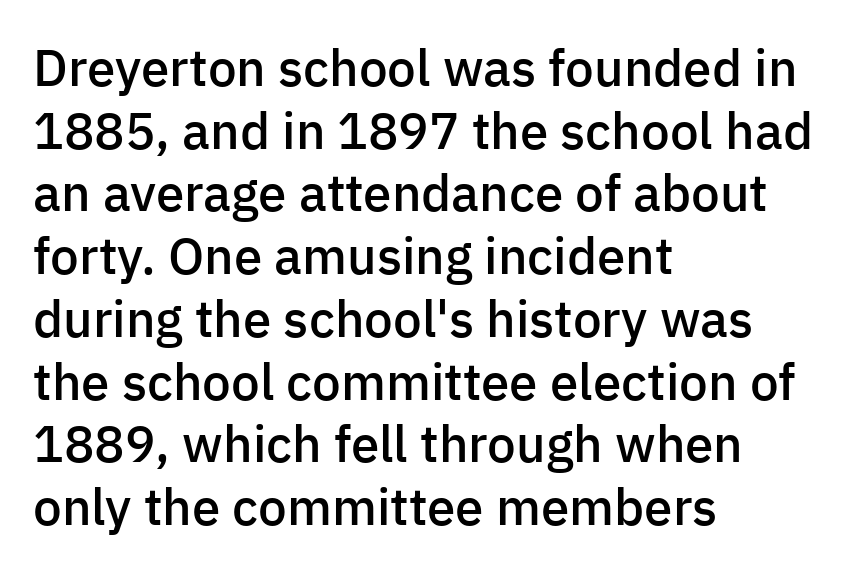
Caption: standard tracking, unaltered. The passage shown is typed in a proportional face where columns would drift. Just letters on the line, the space beneath them empty. The typeface chosen for these lines omits serifs. Compared with a centered layout, this one pins lines to the left instead. The font is running at a semibold setting, under full bold.
